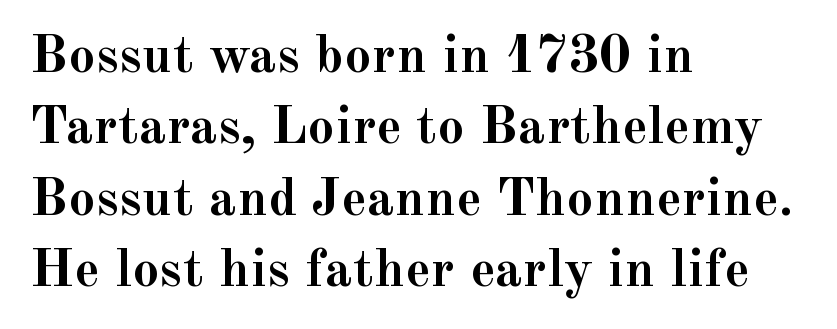
The axis of the letterforms is exactly vertical. This is serif lettering, the kind often seen in printed books. Varying glyph widths throughout — classic text-font behaviour. Caption: multi-line text, flush left, ragged right.
